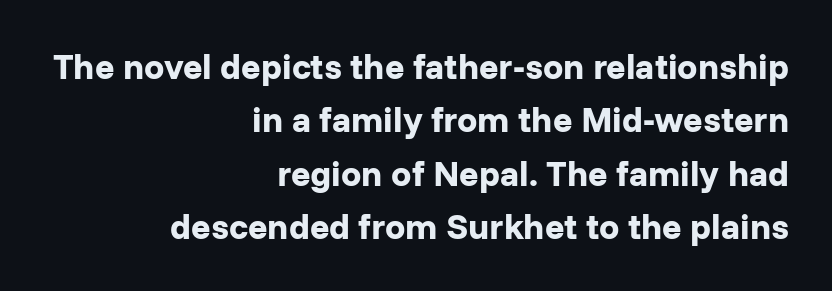
The image shows 36 px bold sans-serif type, upright; set right-aligned, normal line spacing (1.48x), normal letter spacing, not underlined; low stroke contrast and a medium x-height.
